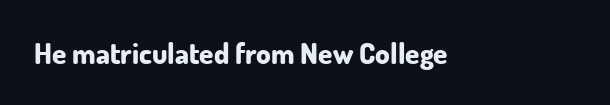
The image shows 29 px bold sans-serif type, upright; set normal letter spacing, not underlined; low stroke contrast and a small x-height.
